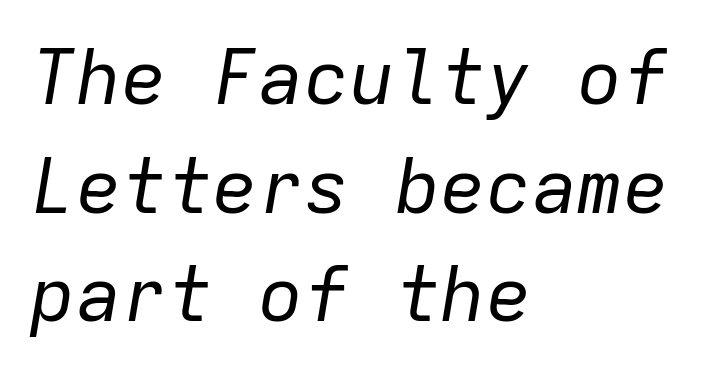
The image shows 76 px regular-weight type, italic (leaning right), monospaced; set left-aligned, normal line spacing (1.43x), normal letter spacing, not underlined; low stroke contrast and a medium x-height.
